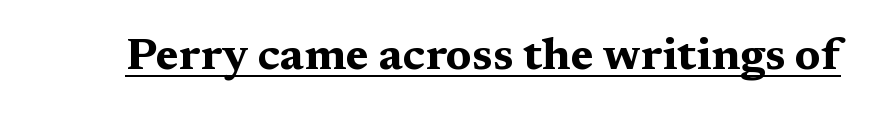
The image shows 45 px bold, wide serif type, upright; set normal letter spacing, underlined; medium stroke contrast and a medium x-height.
